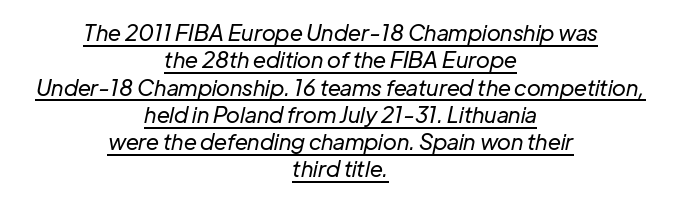
Q: Is the text bold? A: No.
Q: Is the text italic (slanted)? A: Yes, it leans right by about 12 degrees.
Q: Is the text underlined? A: Yes.
Q: How is the paragraph aligned? A: Centered.
Q: Is the spacing between letters normal or unusually wide? A: Normal.
